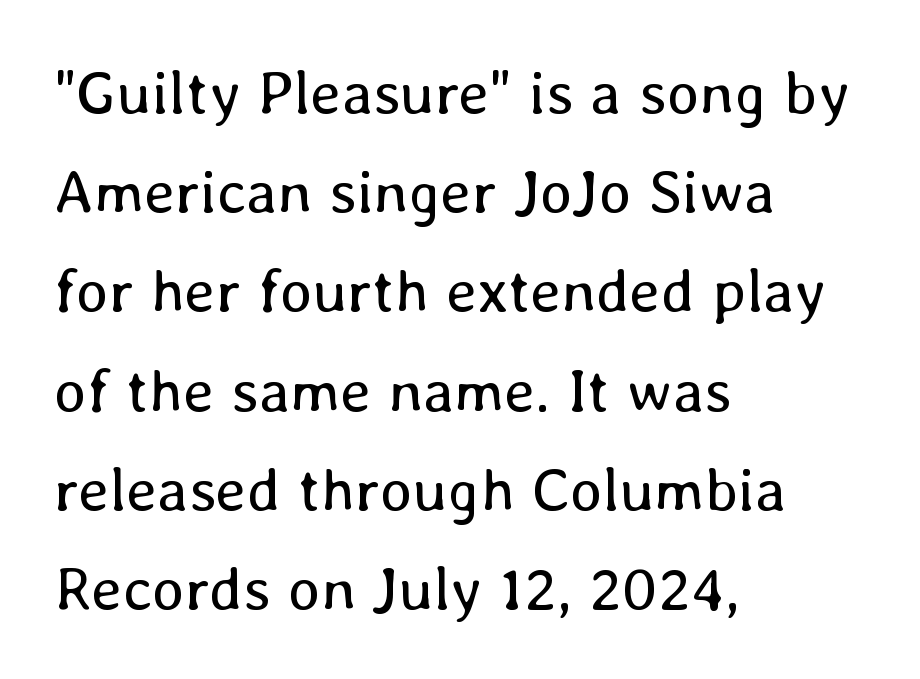
The image shows 62 px regular-weight type, upright; set left-aligned, normal line spacing (1.6x), normal letter spacing, not underlined; low stroke contrast and a medium x-height.
